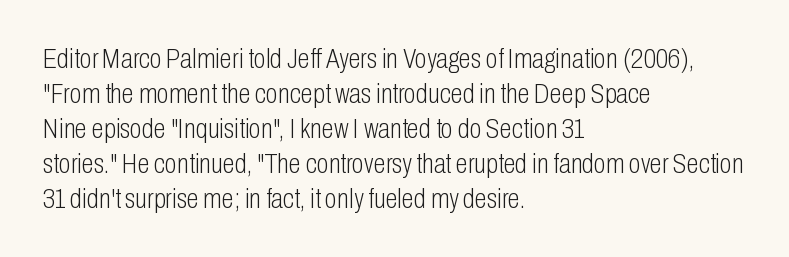
{"serif": "no", "italic": "no", "bold": "no", "weight": "light", "width": "condensed", "stroke_contrast": "low", "x_height": "medium", "monospaced": "no", "underline": "no", "align": "left", "line_spacing": "normal", "line_spacing_ratio": 1.25, "letter_spacing": "normal", "letter_spacing_em": 0.0, "glyph_px": 28}
